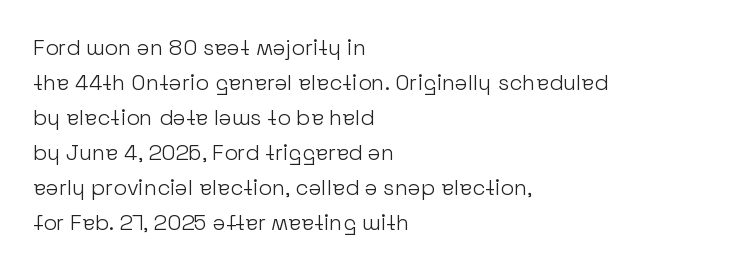
{"italic": "no", "bold": "no", "underline": "no", "align": "left", "line_spacing": "normal", "line_spacing_ratio": 1.59, "letter_spacing": "normal", "letter_spacing_em": 0.0, "glyph_px": 22}
